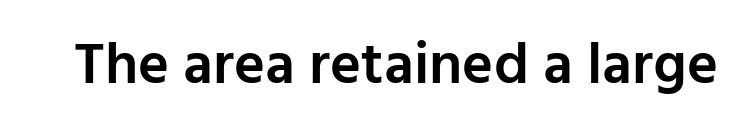
Q: Is the text bold? A: Semi-bold.
Q: Is the text italic (slanted)? A: No, it is upright.
Q: Is the typeface a serif or a sans-serif typeface? A: Sans-serif.
Q: Is the text underlined? A: No.
Q: Is the spacing between letters normal or unusually wide? A: Normal.
Q: Width (condensed, normal, or wide)? A: Normal.
Q: Stroke contrast? A: Low.
Q: x-height? A: Medium.
Q: Monospaced? A: No.
